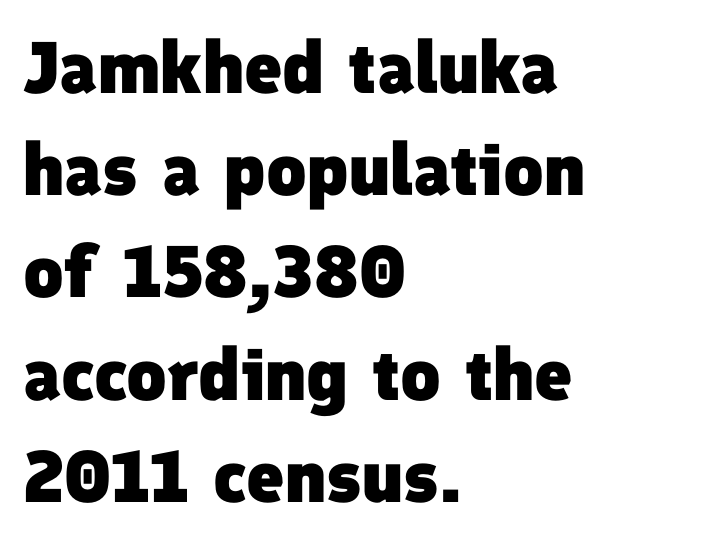
Q: Is the text bold? A: Yes.
Q: Is the typeface a serif or a sans-serif typeface? A: Sans-serif.
Q: Is the text underlined? A: No.
Q: How is the paragraph aligned? A: Left-aligned.
Q: Is the spacing between letters normal or unusually wide? A: Normal.
Q: Is the spacing between lines tight, normal or loose? A: Normal.
Q: Width (condensed, normal, or wide)? A: Normal.
Q: Stroke contrast? A: Low.
Q: x-height? A: Medium.
Q: Monospaced? A: No.
